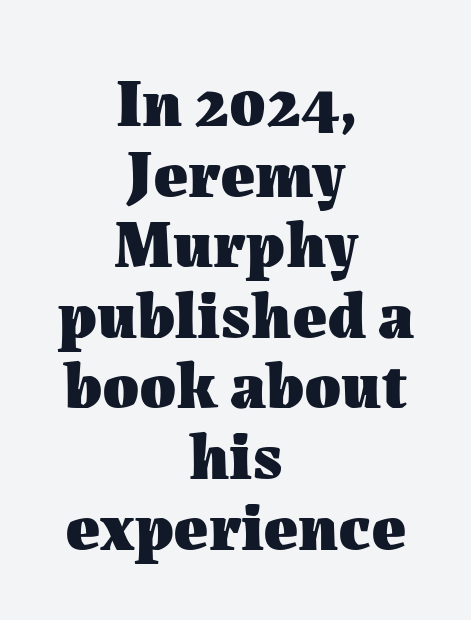
The tracking reads as untouched default to a designer's eye. The baseline area is clear. Do the characters align in a grid? No, the font is proportional. How would I describe the line gaps? Narrow and economical. Style check: upright.
